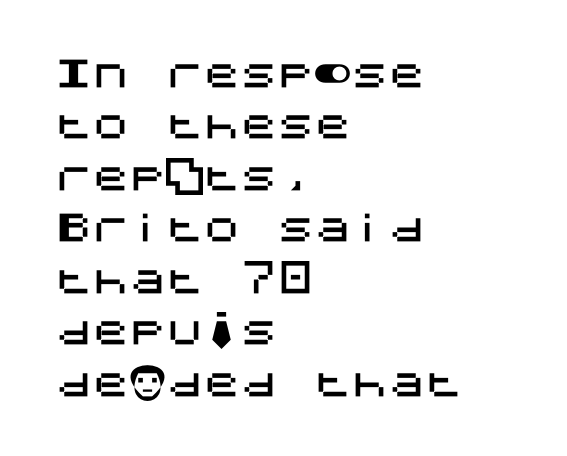
The image shows 37 px sans-serif type, upright; set left-aligned, normal line spacing (1.39x), normal letter spacing, not underlined; medium stroke contrast and a large x-height.
